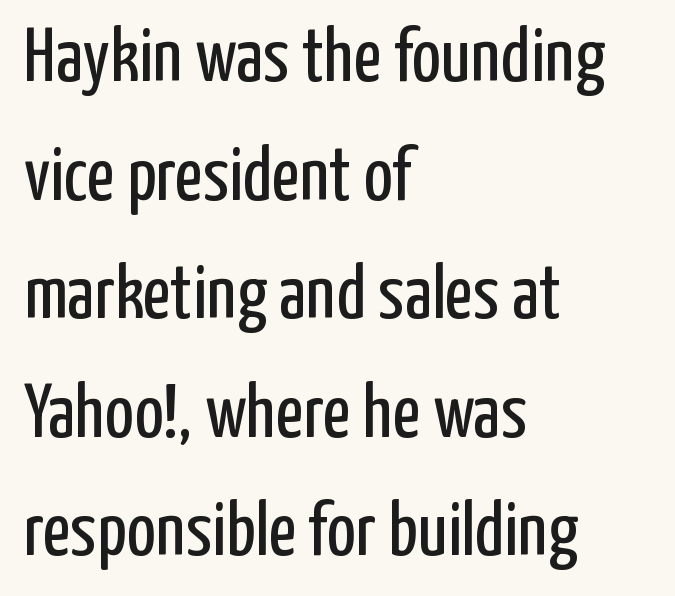
Q: Is the text bold? A: No.
Q: Is the text italic (slanted)? A: No, it is upright.
Q: Is the typeface a serif or a sans-serif typeface? A: Sans-serif.
Q: Is the text underlined? A: No.
Q: How is the paragraph aligned? A: Left-aligned.
Q: Is the spacing between letters normal or unusually wide? A: Normal.
Q: Is the spacing between lines tight, normal or loose? A: Normal.
Q: Width (condensed, normal, or wide)? A: Condensed.
Q: Stroke contrast? A: Low.
Q: x-height? A: Medium.
Q: Monospaced? A: No.
